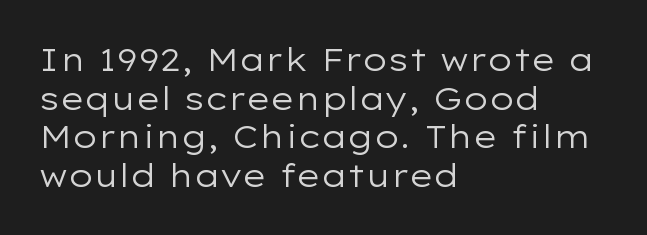
The rendering anchors every line to the left-hand side. The letters stand upright; this is a roman face. Glyph-to-glyph distance matches everyday printed text. These lines are composed in type without serifs. Spacing verdict: proportional, widths tailored to each character.
